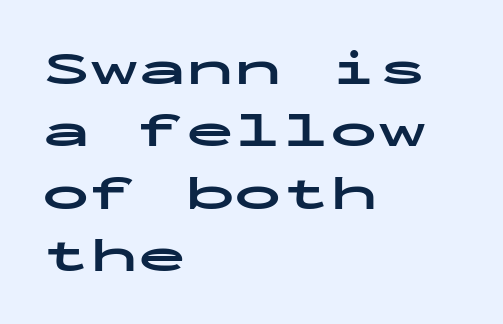
Q: Is the text bold? A: Yes.
Q: Is the text italic (slanted)? A: No, it is upright.
Q: Is the typeface a serif or a sans-serif typeface? A: Sans-serif.
Q: Is the text underlined? A: No.
Q: How is the paragraph aligned? A: Left-aligned.
Q: Is the spacing between letters normal or unusually wide? A: Normal.
Q: Is the spacing between lines tight, normal or loose? A: Normal.
Q: Width (condensed, normal, or wide)? A: Wide.
Q: Stroke contrast? A: Low.
Q: x-height? A: Medium.
Q: Monospaced? A: Yes.
